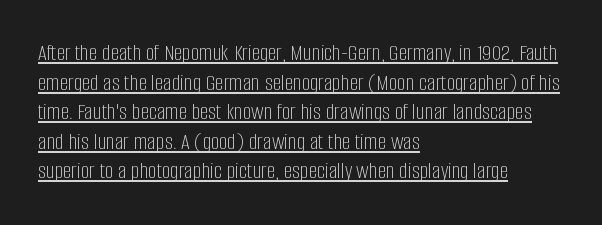
Q: Is the text bold? A: No.
Q: Is the text italic (slanted)? A: No, it is upright.
Q: Is the text underlined? A: Yes.
Q: How is the paragraph aligned? A: Left-aligned.
Q: Is the spacing between letters normal or unusually wide? A: Normal.
